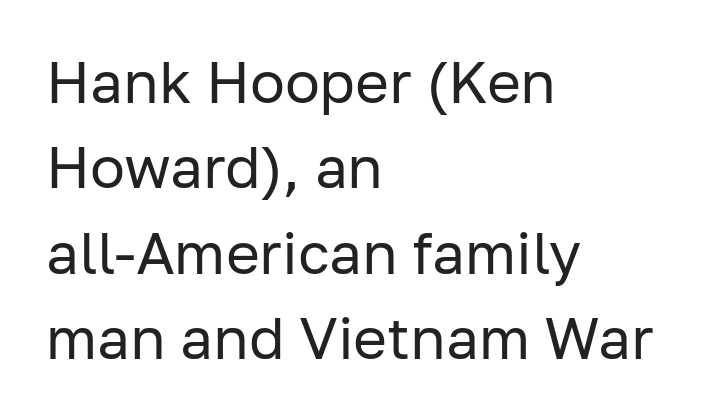
In terms of letterspacing, this is plain default setting. These lines are rendered in a variable-pitch font. The line-height multiplier appears to be the usual default. A sans-serif font was chosen for this passage.
